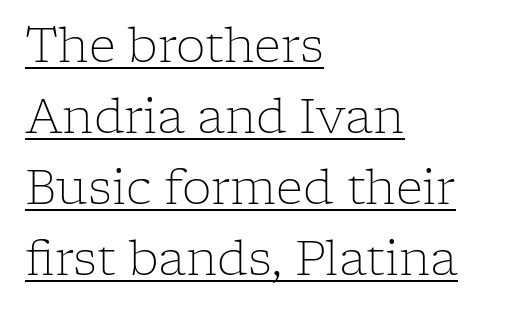
The image shows 47 px light serif type, upright; set left-aligned, normal line spacing (1.51x), normal letter spacing, underlined; low stroke contrast and a medium x-height.
